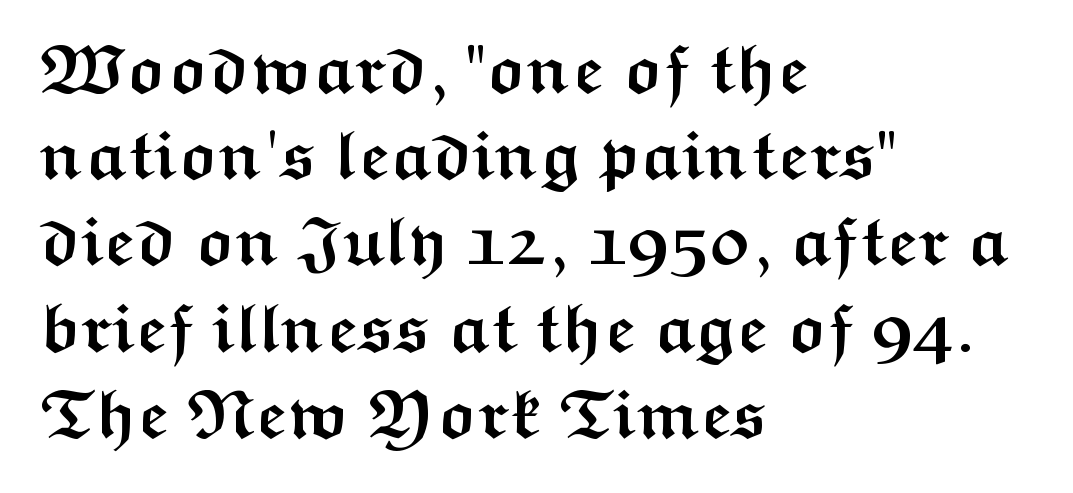
{"serif": "no", "italic": "no", "bold": "yes", "weight": "semibold", "width": "wide", "stroke_contrast": "medium", "x_height": "medium", "monospaced": "no", "underline": "no", "align": "left", "line_spacing": "normal", "line_spacing_ratio": 1.25, "letter_spacing": "normal", "letter_spacing_em": 0.0, "glyph_px": 69}
